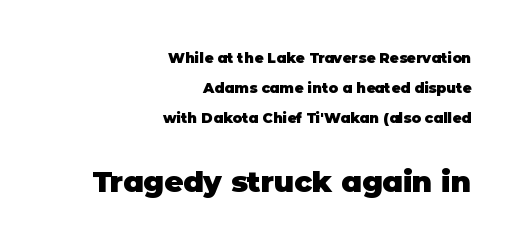
Typesetter's note — lower block bumped up in size, upper block left smaller. Stroke terminals: plain, sans-serif. The ragged edge is on the left, which tells us the setting is flush right. Every letter is thick-stroked: bold, no question. Short note: letters normally spaced. Italic? Not at all — the glyphs are vertical.
